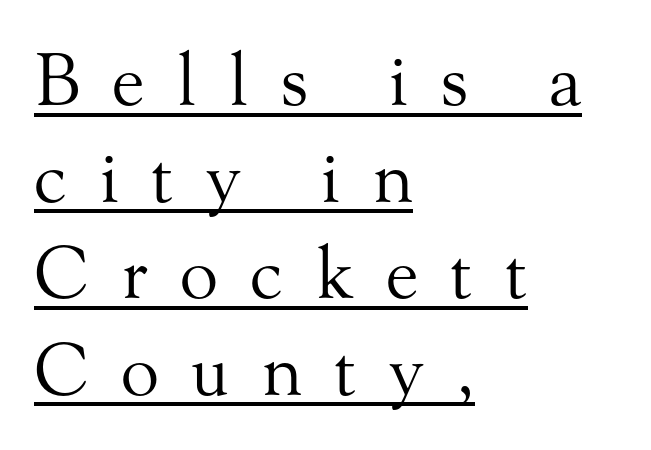
Q: Is the text bold? A: No.
Q: Is the text italic (slanted)? A: No, it is upright.
Q: Is the typeface a serif or a sans-serif typeface? A: Serif.
Q: Is the text underlined? A: Yes.
Q: How is the paragraph aligned? A: Left-aligned.
Q: Is the spacing between letters normal or unusually wide? A: Unusually wide.
Q: Is the spacing between lines tight, normal or loose? A: Normal.
Q: Width (condensed, normal, or wide)? A: Normal.
Q: Stroke contrast? A: Medium.
Q: x-height? A: Small.
Q: Monospaced? A: No.
